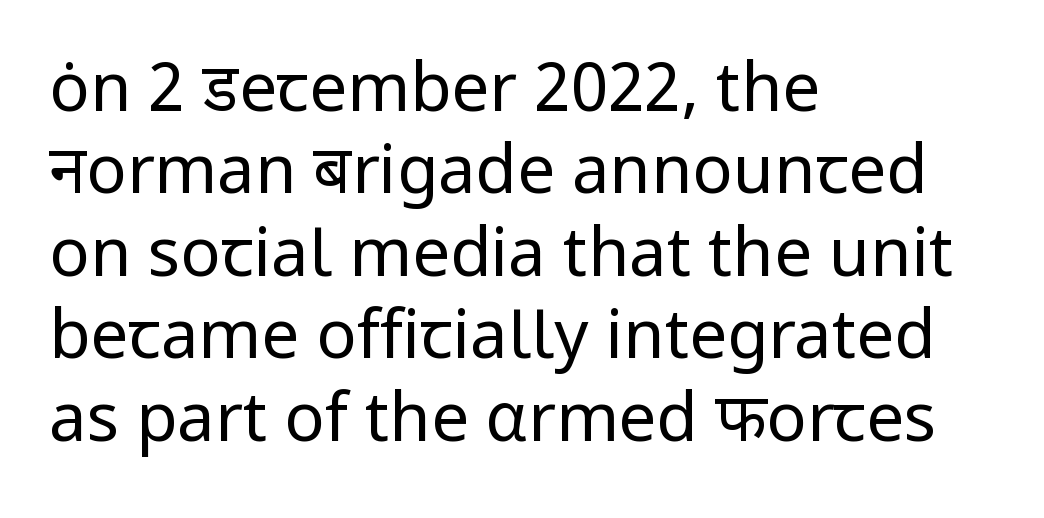
Left-aligned paragraph, ragged on the right. Check the space under the baseline: it is left empty. No feet cap the strokes, marking this as sans-serif type. Each letter keeps its own natural width here, so spacing adapts to shape.
